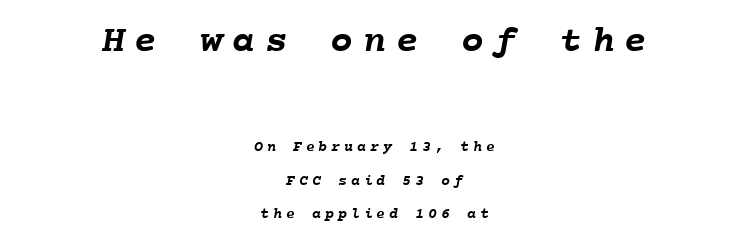
{"bold": "yes", "weight": "semibold", "width": "normal", "stroke_contrast": "low", "x_height": "medium", "monospaced": "yes", "underline": "no", "align": "center", "line_spacing": "loose", "line_spacing_ratio": 2.25, "letter_spacing": "wide", "letter_spacing_em": 0.26, "larger_block": "first", "size_ratio": 2.53, "glyph_px": 38}
